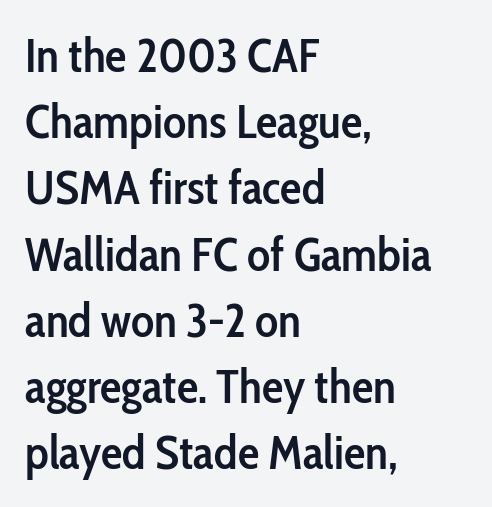
The image shows 48 px semibold, condensed sans-serif type, upright; set left-aligned, normal line spacing (1.38x), normal letter spacing, not underlined; low stroke contrast and a medium x-height.
